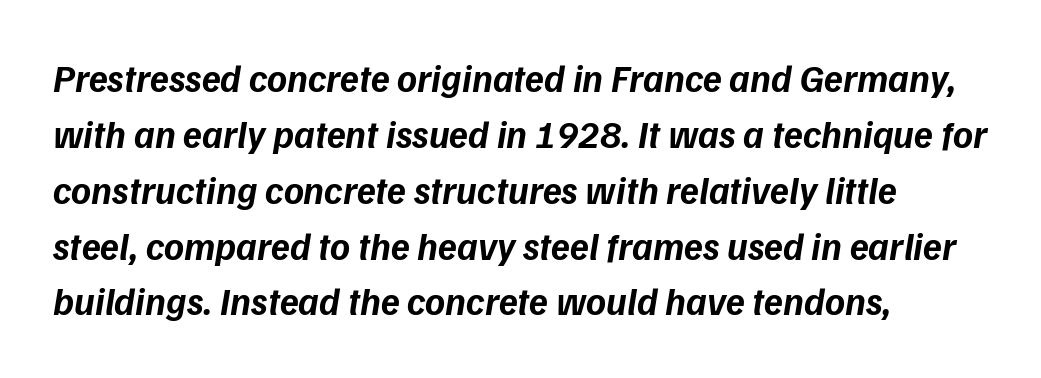
The image shows 38 px bold type, italic (leaning right); set left-aligned, normal line spacing (1.47x), normal letter spacing, not underlined; low stroke contrast and a medium x-height.
